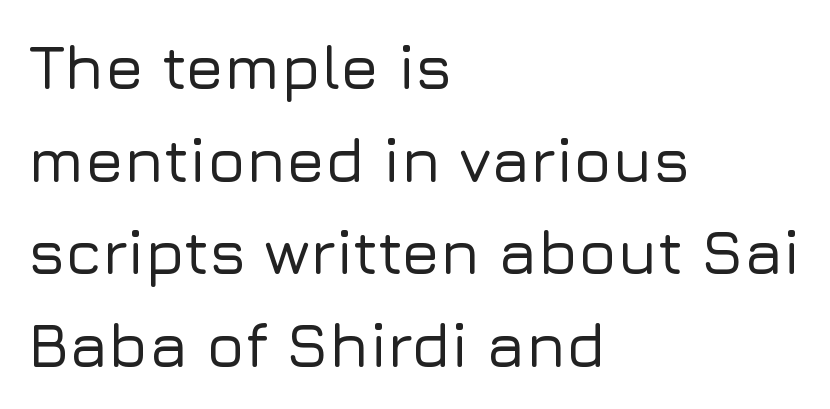
The letters sit at their default tracking, neither squeezed nor spread. The passage shown is not underscored anywhere. Each letter keeps its own natural width here, so spacing adapts to shape. These lines were composed using upright roman letters. No feet cap the strokes, marking this as sans-serif type. Horizontal alignment here is leftward, the default for most running prose.
